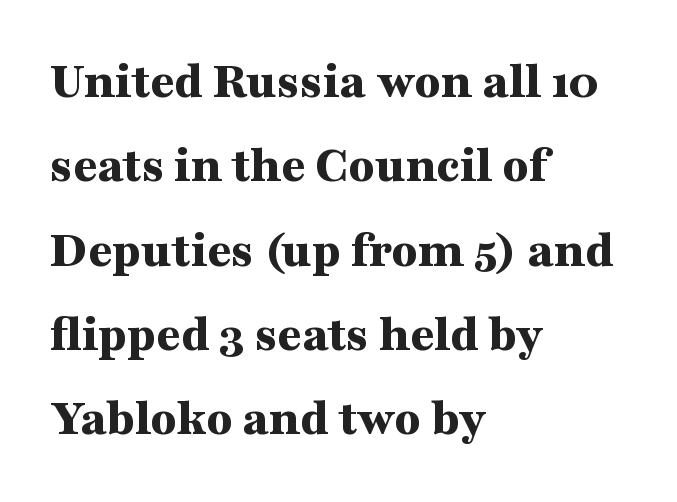
Q: Is the text bold? A: Yes.
Q: Is the text italic (slanted)? A: No, it is upright.
Q: Is the typeface a serif or a sans-serif typeface? A: Serif.
Q: Is the text underlined? A: No.
Q: How is the paragraph aligned? A: Left-aligned.
Q: Is the spacing between letters normal or unusually wide? A: Normal.
Q: Is the spacing between lines tight, normal or loose? A: Normal.
Q: Width (condensed, normal, or wide)? A: Wide.
Q: Stroke contrast? A: Medium.
Q: x-height? A: Medium.
Q: Monospaced? A: No.
